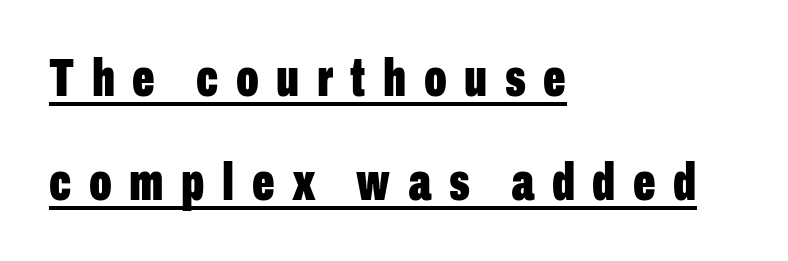
Q: Is the text bold? A: Yes.
Q: Is the text italic (slanted)? A: No, it is upright.
Q: Is the typeface a serif or a sans-serif typeface? A: Sans-serif.
Q: Is the text underlined? A: Yes.
Q: How is the paragraph aligned? A: Left-aligned.
Q: Is the spacing between letters normal or unusually wide? A: Unusually wide.
Q: Is the spacing between lines tight, normal or loose? A: Loose.
Q: Width (condensed, normal, or wide)? A: Condensed.
Q: Stroke contrast? A: Low.
Q: x-height? A: Medium.
Q: Monospaced? A: No.
